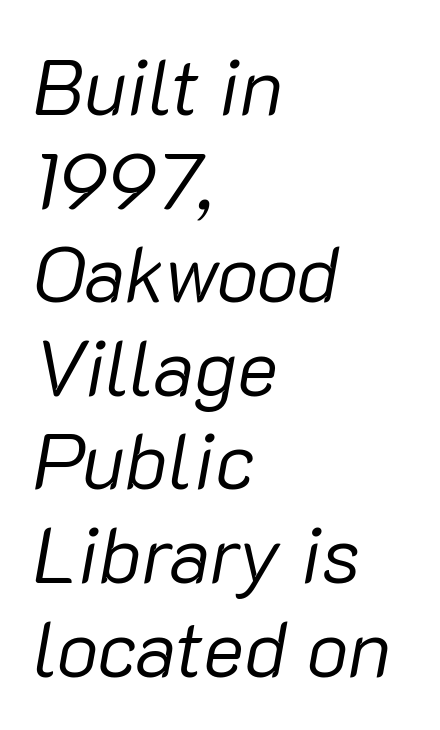
{"italic": "yes", "lean": "right", "slant_degrees": 10, "bold": "no", "weight": "regular", "width": "normal", "stroke_contrast": "low", "x_height": "medium", "monospaced": "no", "underline": "no", "align": "left", "line_spacing_ratio": 1.2, "letter_spacing": "normal", "letter_spacing_em": 0.0, "glyph_px": 78}
